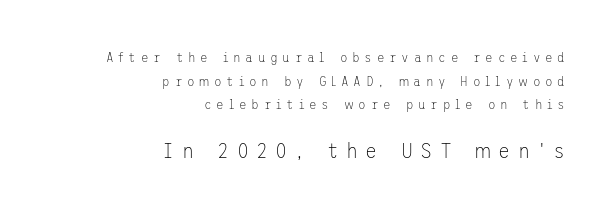
Note: smaller setting up top, larger setting below. In terms of leading, this rendering sits right in the middle. Alignment: flush right. This reads as an unemphasized weight, regular at the heaviest. Look at the tracking — it's clearly loosened, letters drifting apart.
